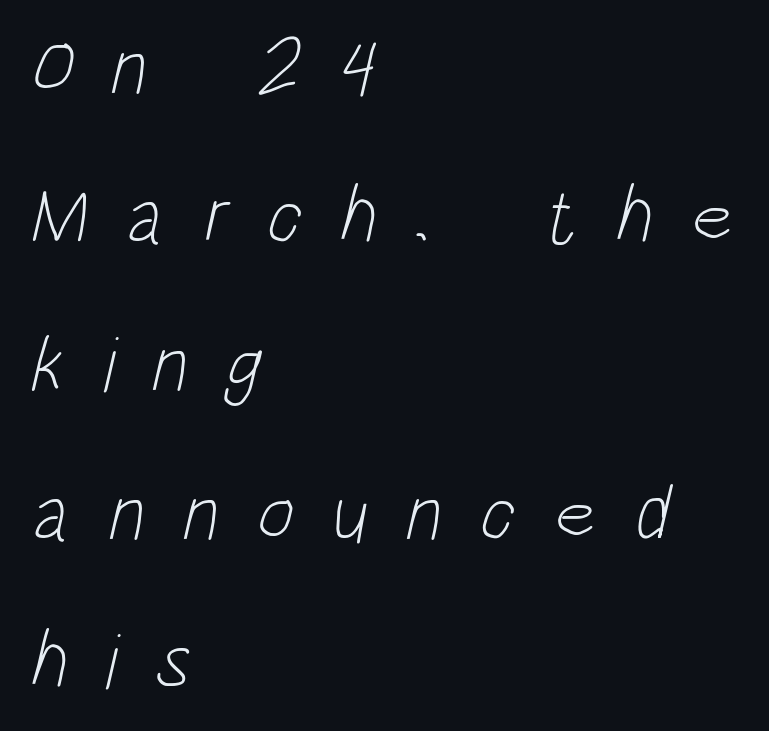
Is this a heavy cut? Hardly; it is regular or lighter. Think of a printed novel: that variable character pitch is what you see here. Lines of text with bare space underneath. Does the copy run flush right? No — it runs flush left. Spacing between characters has been opened up far beyond the box default. Serifs: no, the terminals of the letterforms are clean.
